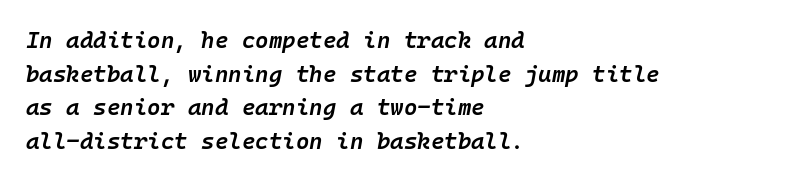
Q: Is the text bold? A: Semi-bold.
Q: Is the text italic (slanted)? A: Yes, it leans right by about 10 degrees.
Q: Is the text underlined? A: No.
Q: How is the paragraph aligned? A: Left-aligned.
Q: Is the spacing between letters normal or unusually wide? A: Normal.
Q: Is the spacing between lines tight, normal or loose? A: Normal.
